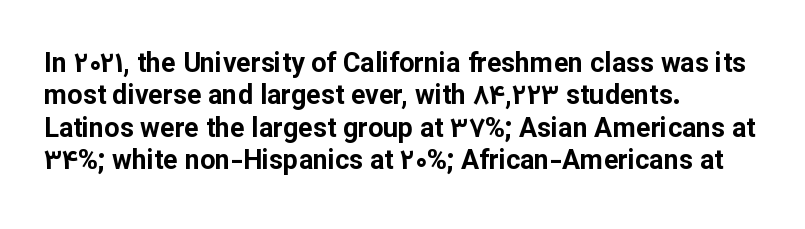
The image shows 27 px bold type, upright; set left-aligned, line spacing 1.2x, normal letter spacing, not underlined.
